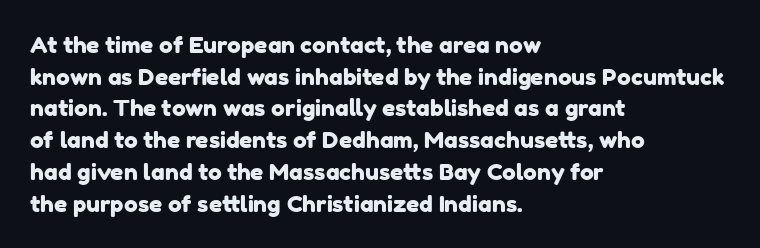
{"underline": "no", "align": "left", "line_spacing": "normal", "line_spacing_ratio": 1.38, "letter_spacing": "normal", "letter_spacing_em": 0.0, "glyph_px": 23}
